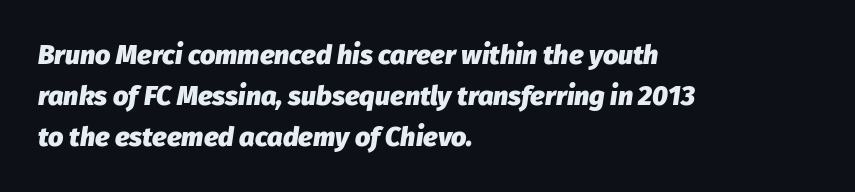
The glyphs are unaccompanied by any horizontal stroke below them. This sample uses an oblique cut, with every glyph tilted off the vertical. Is the letter spacing exaggerated? No — it looks like the ordinary default. Leading matches the norm, producing a regular column. This rendering uses left alignment, leaving the right contour irregular. Weight: bold.
